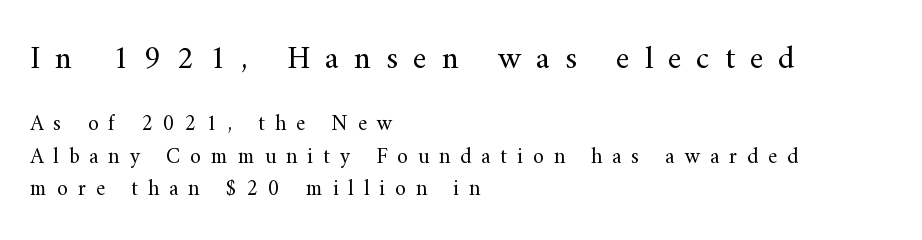
Q: Is the text bold? A: No.
Q: Is the text italic (slanted)? A: No, it is upright.
Q: Is the typeface a serif or a sans-serif typeface? A: Serif.
Q: Is the text underlined? A: No.
Q: How is the paragraph aligned? A: Left-aligned.
Q: Is the spacing between letters normal or unusually wide? A: Unusually wide.
Q: Is the spacing between lines tight, normal or loose? A: Normal.
Q: Which block of text is set in a larger size, the first (top) or the second (bottom)? A: The first (top) one.
Q: Width (condensed, normal, or wide)? A: Normal.
Q: Stroke contrast? A: Medium.
Q: x-height? A: Small.
Q: Monospaced? A: No.
